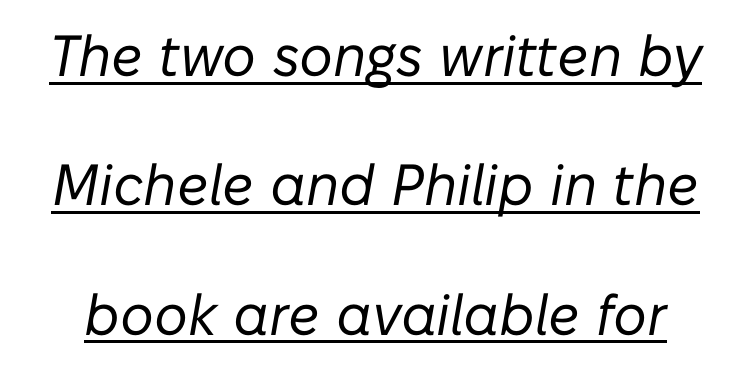
Q: Is the text bold? A: No.
Q: Is the text italic (slanted)? A: Yes, it leans right by about 10 degrees.
Q: Is the text underlined? A: Yes.
Q: Is the spacing between letters normal or unusually wide? A: Normal.
Q: Is the spacing between lines tight, normal or loose? A: Loose.
Q: Width (condensed, normal, or wide)? A: Normal.
Q: Stroke contrast? A: Low.
Q: x-height? A: Medium.
Q: Monospaced? A: No.
